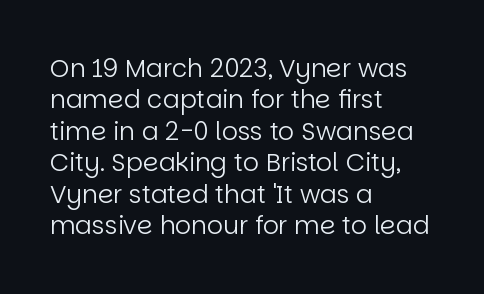
No letter is thick-stroked: the sample isn't bold. This is roman type, the default non-slanted kind. One glance says typical: line gaps are just what's usual. Plain, unruled lines of type. This sample is left-justified, so line endings fall wherever the words run out.
